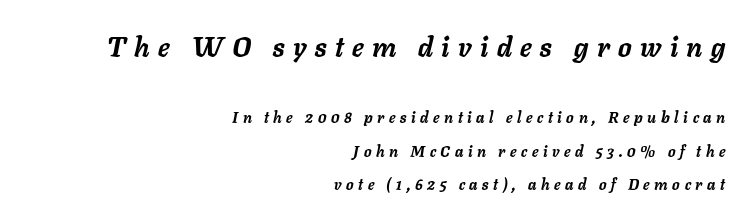
The image shows 27 px bold type, italic (leaning right); set right-aligned, loose line spacing (2.24x), unusually wide letter spacing (+0.31 em), not underlined; the first (top) block is 1.8x larger.
